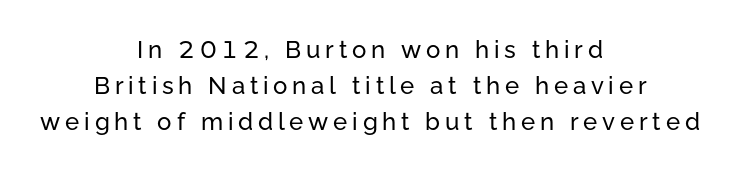
Q: Is the text italic (slanted)? A: No, it is upright.
Q: Is the text underlined? A: No.
Q: How is the paragraph aligned? A: Centered.
Q: Is the spacing between letters normal or unusually wide? A: Unusually wide.
Q: Is the spacing between lines tight, normal or loose? A: Normal.
